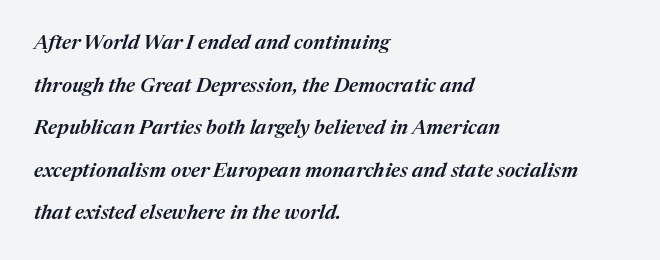
{"italic": "yes", "lean": "right", "slant_degrees": 17, "bold": "semi", "underline": "no", "align": "left", "line_spacing": "loose", "line_spacing_ratio": 2.13, "letter_spacing": "normal", "letter_spacing_em": 0.0, "glyph_px": 20}
